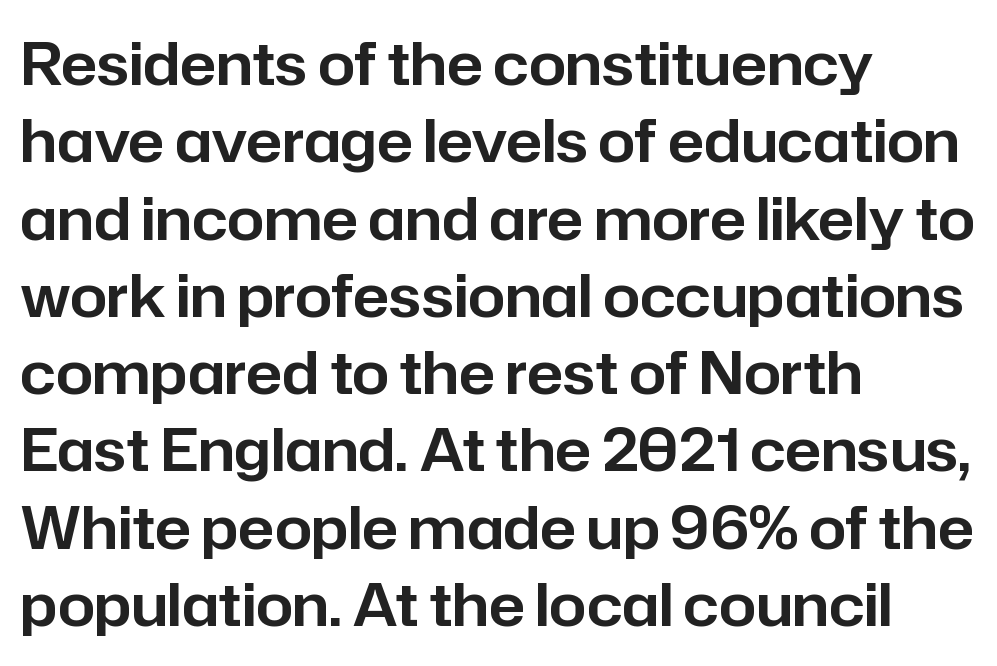
{"serif": "no", "italic": "no", "width": "normal", "stroke_contrast": "low", "x_height": "medium", "monospaced": "no", "underline": "no", "align": "left", "line_spacing": "normal", "line_spacing_ratio": 1.31, "letter_spacing": "normal", "letter_spacing_em": 0.0, "glyph_px": 59}
